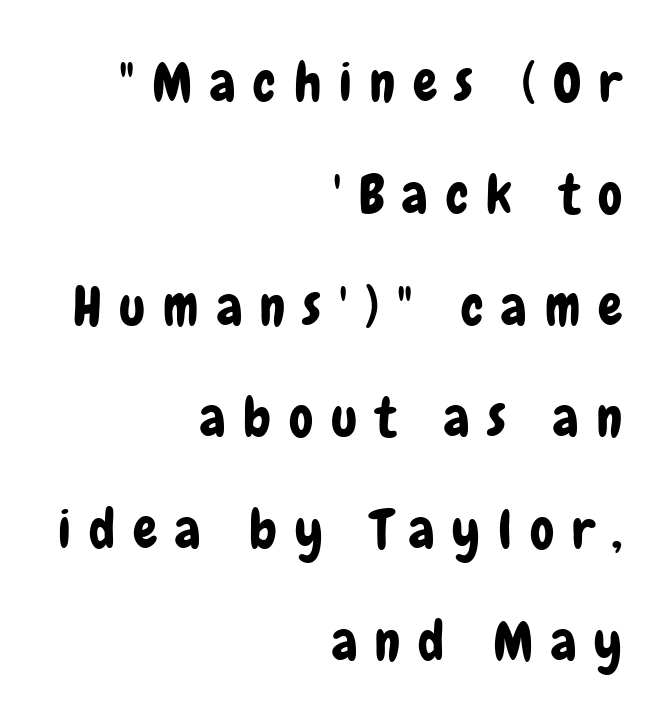
Q: Is the text italic (slanted)? A: No, it is upright.
Q: Is the typeface a serif or a sans-serif typeface? A: Sans-serif.
Q: Is the text underlined? A: No.
Q: How is the paragraph aligned? A: Right-aligned.
Q: Is the spacing between letters normal or unusually wide? A: Unusually wide.
Q: Is the spacing between lines tight, normal or loose? A: Loose.
Q: Width (condensed, normal, or wide)? A: Condensed.
Q: Stroke contrast? A: Low.
Q: x-height? A: Medium.
Q: Monospaced? A: No.
